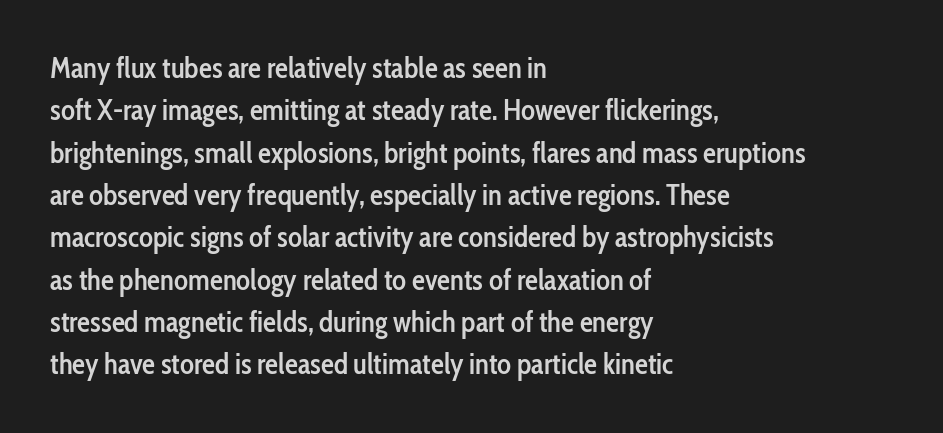
Q: Is the text bold? A: Semi-bold.
Q: Is the text italic (slanted)? A: No, it is upright.
Q: Is the typeface a serif or a sans-serif typeface? A: Sans-serif.
Q: Is the text underlined? A: No.
Q: How is the paragraph aligned? A: Left-aligned.
Q: Is the spacing between letters normal or unusually wide? A: Normal.
Q: Is the spacing between lines tight, normal or loose? A: Normal.
Q: Width (condensed, normal, or wide)? A: Condensed.
Q: Stroke contrast? A: Low.
Q: x-height? A: Medium.
Q: Monospaced? A: No.
